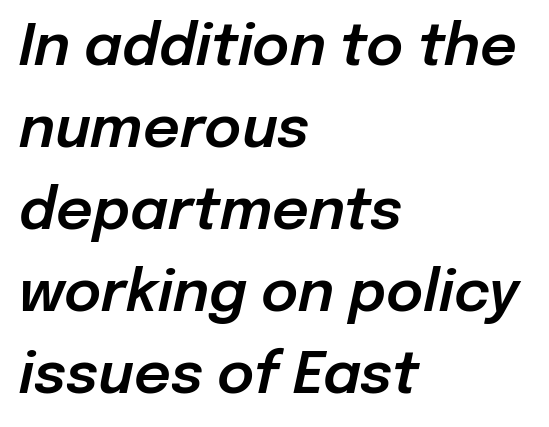
The image shows 57 px text type, italic (leaning right); set left-aligned, normal line spacing (1.44x), normal letter spacing, not underlined; low stroke contrast and a medium x-height.
